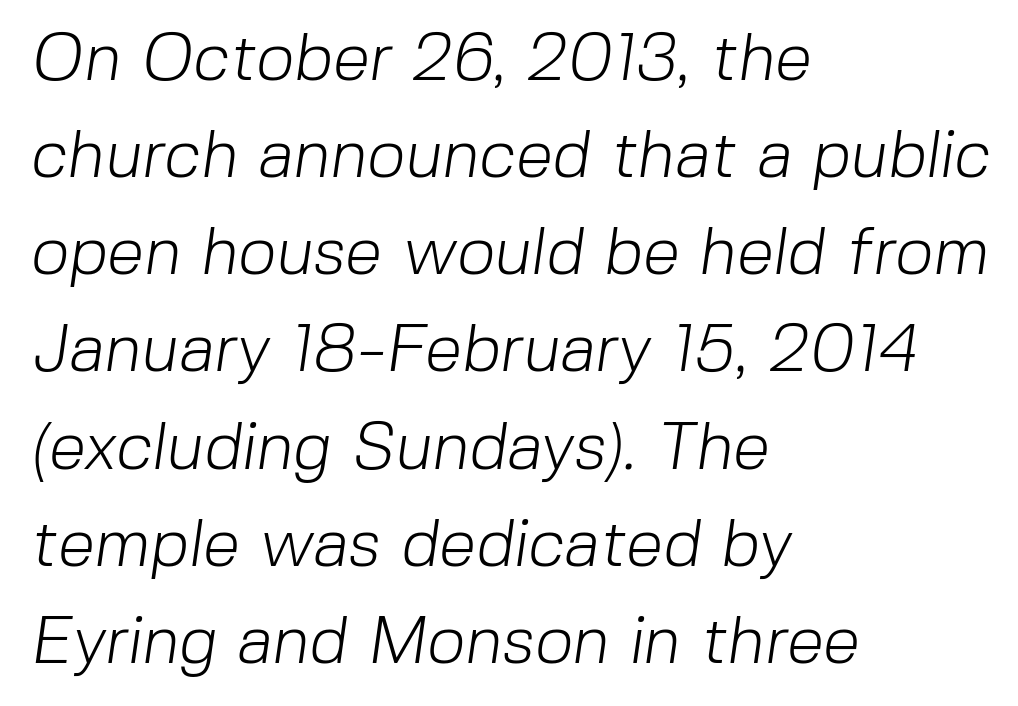
Q: Is the text bold? A: No.
Q: Is the typeface a serif or a sans-serif typeface? A: Sans-serif.
Q: Is the text underlined? A: No.
Q: How is the paragraph aligned? A: Left-aligned.
Q: Is the spacing between letters normal or unusually wide? A: Normal.
Q: Is the spacing between lines tight, normal or loose? A: Normal.
Q: Width (condensed, normal, or wide)? A: Normal.
Q: Stroke contrast? A: Low.
Q: x-height? A: Medium.
Q: Monospaced? A: No.
